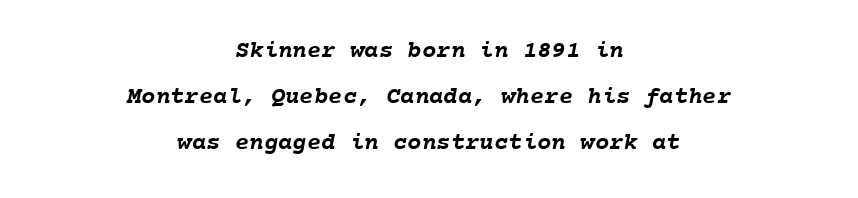
Strokes here are thick enough to call this a true bold. The rendering positions every line midway between the sides. Lines of text with bare space underneath. Rows of type keep a wide berth in the vertical direction. Tracking here is standard; glyphs follow each other at the usual distance.
